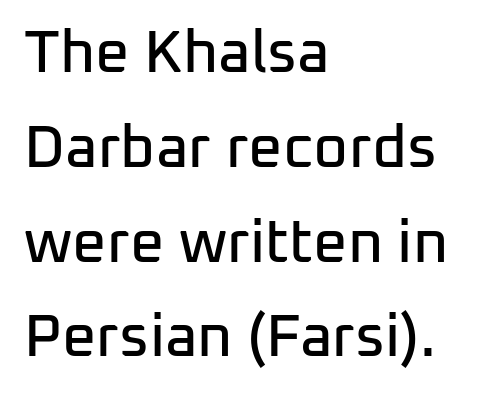
Q: Is the text italic (slanted)? A: No, it is upright.
Q: Is the typeface a serif or a sans-serif typeface? A: Sans-serif.
Q: Is the text underlined? A: No.
Q: How is the paragraph aligned? A: Left-aligned.
Q: Is the spacing between letters normal or unusually wide? A: Normal.
Q: Is the spacing between lines tight, normal or loose? A: Normal.
Q: Width (condensed, normal, or wide)? A: Normal.
Q: Stroke contrast? A: Low.
Q: x-height? A: Medium.
Q: Monospaced? A: No.
